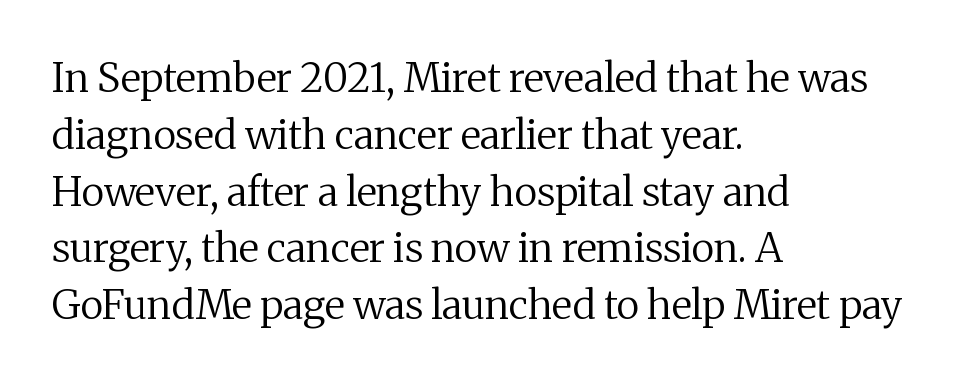
Q: Is the text bold? A: No.
Q: Is the text italic (slanted)? A: No, it is upright.
Q: Is the typeface a serif or a sans-serif typeface? A: Serif.
Q: Is the text underlined? A: No.
Q: How is the paragraph aligned? A: Left-aligned.
Q: Is the spacing between letters normal or unusually wide? A: Normal.
Q: Is the spacing between lines tight, normal or loose? A: Normal.
Q: Width (condensed, normal, or wide)? A: Normal.
Q: Stroke contrast? A: Medium.
Q: x-height? A: Medium.
Q: Monospaced? A: No.
